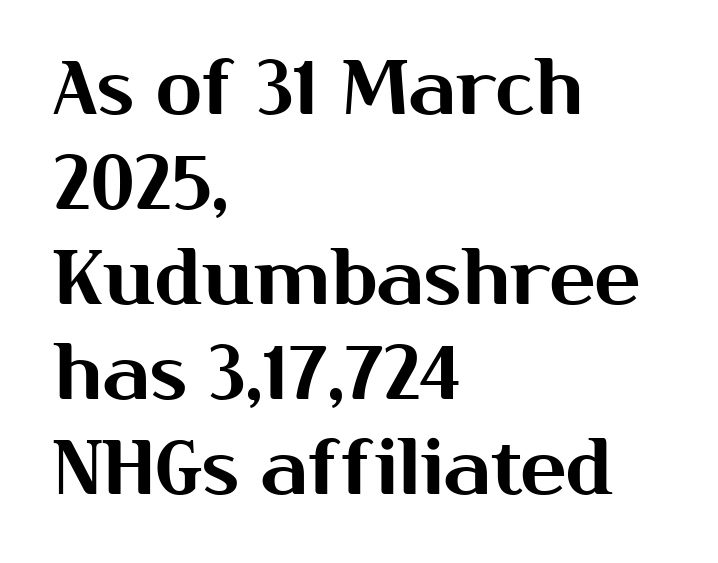
Q: Is the text italic (slanted)? A: No, it is upright.
Q: Is the typeface a serif or a sans-serif typeface? A: Sans-serif.
Q: Is the text underlined? A: No.
Q: How is the paragraph aligned? A: Left-aligned.
Q: Is the spacing between letters normal or unusually wide? A: Normal.
Q: Is the spacing between lines tight, normal or loose? A: Normal.
Q: Width (condensed, normal, or wide)? A: Normal.
Q: Stroke contrast? A: Medium.
Q: x-height? A: Medium.
Q: Monospaced? A: No.
